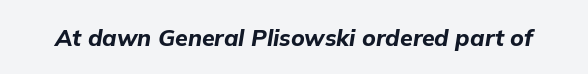
Set as a true bold cut, around the 700 mark. A typesetter would mark this as italic. Anything drawn beneath the words? Only blank space. Default kerning and tracking; the words read as compact shapes.
